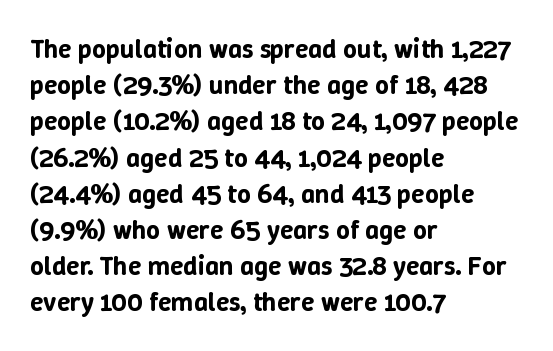
Q: Is the text italic (slanted)? A: No, it is upright.
Q: Is the text underlined? A: No.
Q: How is the paragraph aligned? A: Left-aligned.
Q: Is the spacing between letters normal or unusually wide? A: Normal.
Q: Is the spacing between lines tight, normal or loose? A: Normal.
